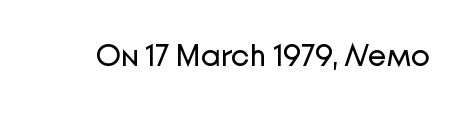
Q: Is the text bold? A: No.
Q: Is the text italic (slanted)? A: No, it is upright.
Q: Is the typeface a serif or a sans-serif typeface? A: Sans-serif.
Q: Is the text underlined? A: No.
Q: Is the spacing between letters normal or unusually wide? A: Normal.
Q: Width (condensed, normal, or wide)? A: Normal.
Q: Stroke contrast? A: Low.
Q: x-height? A: Medium.
Q: Monospaced? A: No.
